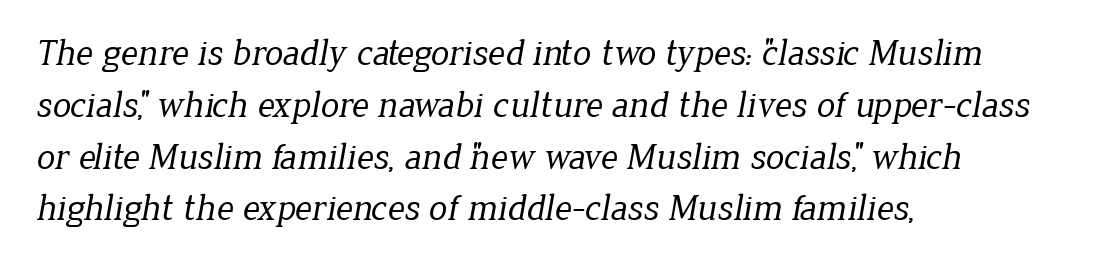
The image shows 37 px regular-weight serif type; set left-aligned, normal line spacing (1.4x), normal letter spacing, not underlined; low stroke contrast and a medium x-height.
